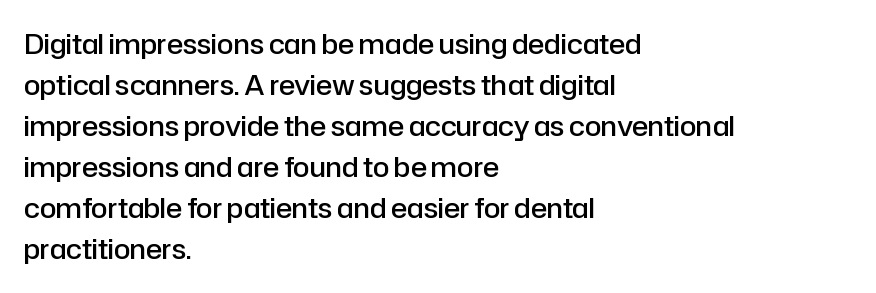
Does extra space separate the letters? No, they use regular spacing. Line spacing here is normal. Visually the block forms a straight wall on the left and a jagged coastline on the right. Unlike italic type, these characters show no tilt at all. The face used here is a semibold: visibly heavier than regular, lighter than bold. The foot of each line stays bare and open.
